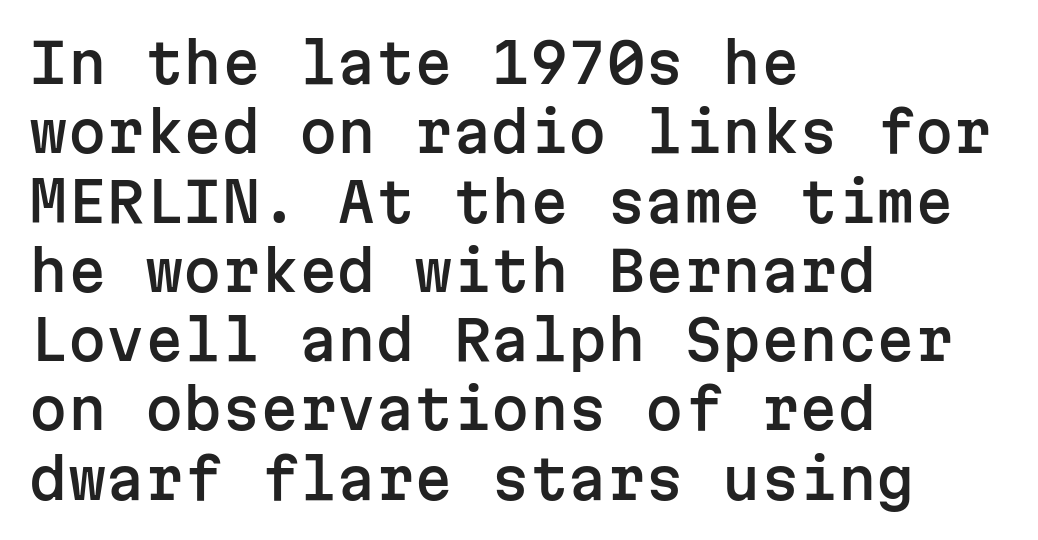
The image shows 55 px sans-serif type, upright, monospaced; set left-aligned, normal line spacing (1.26x), normal letter spacing, not underlined; low stroke contrast and a medium x-height.
